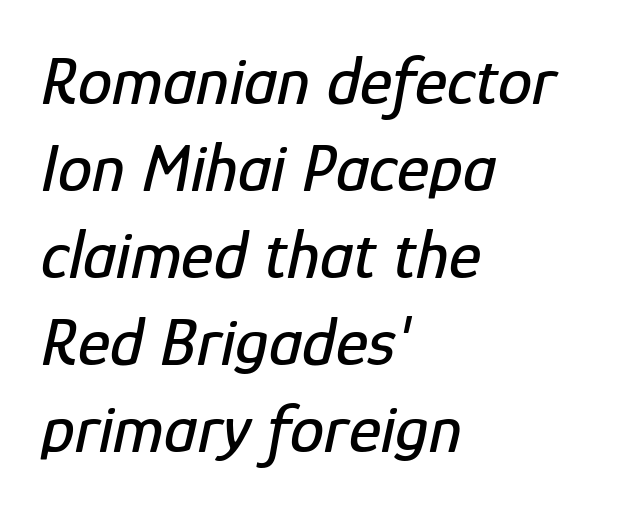
Q: Is the text italic (slanted)? A: Yes, it leans right by about 12 degrees.
Q: Is the text underlined? A: No.
Q: How is the paragraph aligned? A: Left-aligned.
Q: Is the spacing between letters normal or unusually wide? A: Normal.
Q: Is the spacing between lines tight, normal or loose? A: Normal.
Q: Width (condensed, normal, or wide)? A: Condensed.
Q: Stroke contrast? A: Low.
Q: x-height? A: Medium.
Q: Monospaced? A: No.
